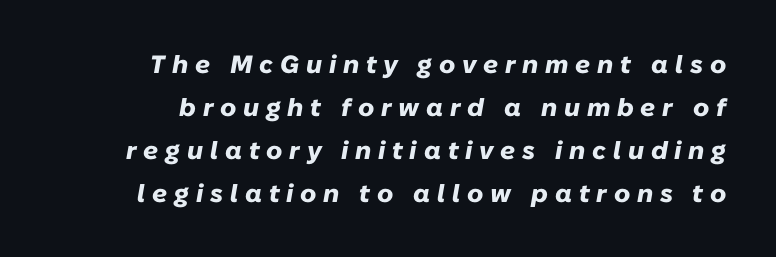
A typesetter would mark this as italic. The letters are spread apart with noticeably loose tracking. Strokes here are thick enough to call this a true bold. No word sits above an underline.
